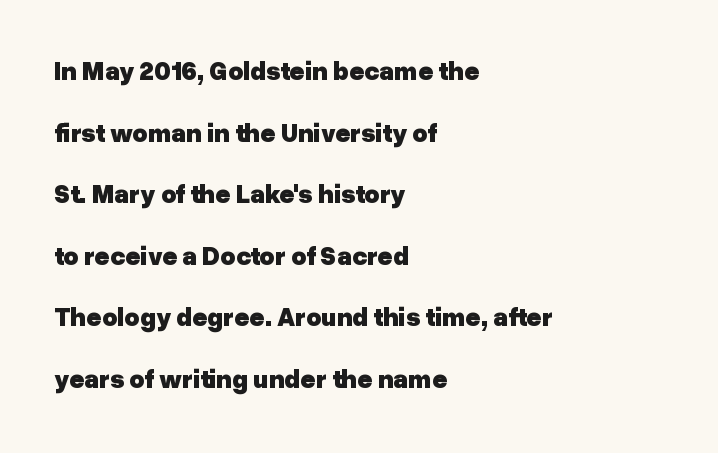
The image shows 26 px bold type, upright; set left-aligned, loose line spacing (2.37x), normal letter spacing, not underlined.
